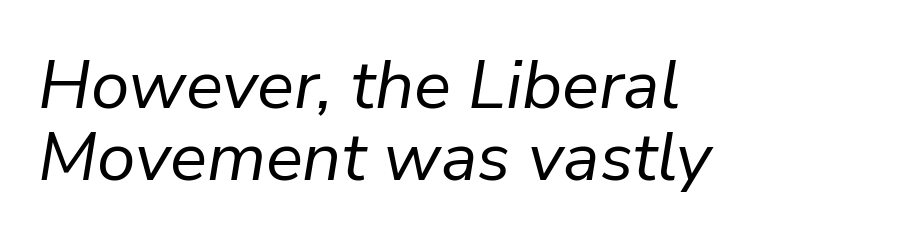
Q: Is the text bold? A: No.
Q: Is the text italic (slanted)? A: Yes, it leans right by about 9 degrees.
Q: Is the text underlined? A: No.
Q: How is the paragraph aligned? A: Left-aligned.
Q: Is the spacing between letters normal or unusually wide? A: Normal.
Q: Is the spacing between lines tight, normal or loose? A: Tight.
Q: Width (condensed, normal, or wide)? A: Normal.
Q: Stroke contrast? A: Low.
Q: x-height? A: Medium.
Q: Monospaced? A: No.
